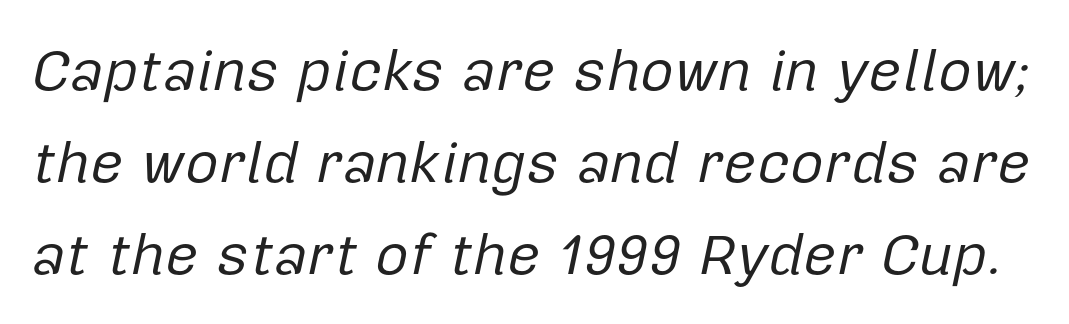
The leading is moderate, giving the passage an even texture. Unmarked baselines from the first word to the last. Emphasis-style slanted type is in use. Tracking value appears to be zero — textbook default spacing. Letters have the restrained weight of plain body copy at most. The passage shown is typed in a proportional face where columns would drift.
